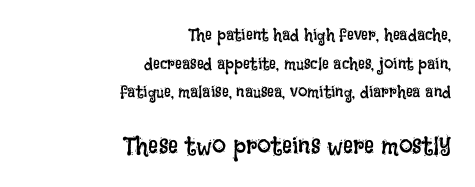
Nope, not italic — everything's standing straight. The rendering keeps characters at their native spacing. Character size in the trailing block exceeds that of the leading block. Beneath every word, the page is bare. The rows are spaced the way most documents space them. All the whitespace from short lines collects on the left.
